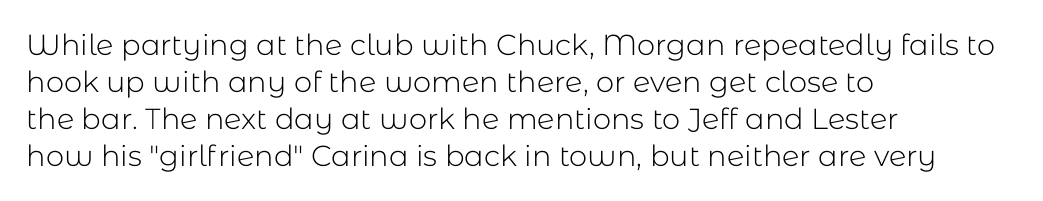
Q: Is the text bold? A: No.
Q: Is the text italic (slanted)? A: No, it is upright.
Q: Is the typeface a serif or a sans-serif typeface? A: Sans-serif.
Q: Is the text underlined? A: No.
Q: How is the paragraph aligned? A: Left-aligned.
Q: Is the spacing between letters normal or unusually wide? A: Normal.
Q: Is the spacing between lines tight, normal or loose? A: Normal.
Q: Width (condensed, normal, or wide)? A: Normal.
Q: Stroke contrast? A: Low.
Q: x-height? A: Medium.
Q: Monospaced? A: No.
